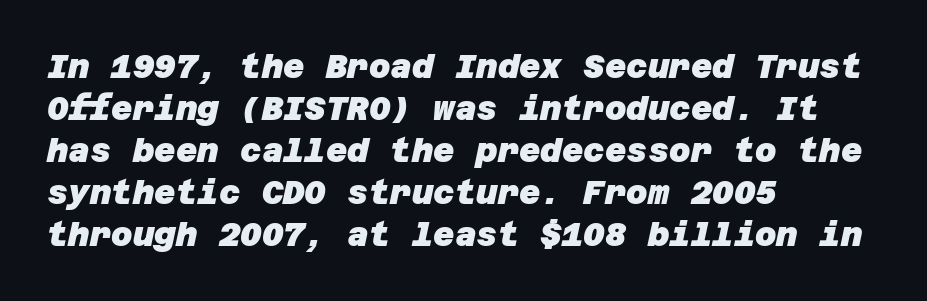
Q: Is the text bold? A: Yes.
Q: Is the typeface a serif or a sans-serif typeface? A: Sans-serif.
Q: Is the text underlined? A: No.
Q: How is the paragraph aligned? A: Left-aligned.
Q: Is the spacing between letters normal or unusually wide? A: Normal.
Q: Is the spacing between lines tight, normal or loose? A: Normal.
Q: Width (condensed, normal, or wide)? A: Normal.
Q: Stroke contrast? A: Low.
Q: x-height? A: Large.
